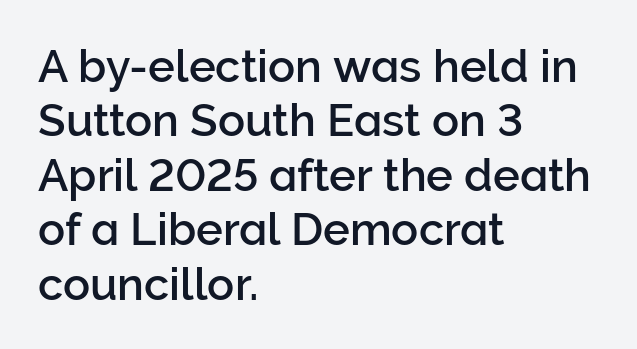
The face used here is proportionally spaced, like ordinary book or web type. Classification — sans serif. Posture: straight, roman, zero tilt. Compared with typical body copy, the letter spacing here is the same. Anything drawn beneath the words? Only blank space. Reading down the block, your eye returns to a fixed left position each line.
